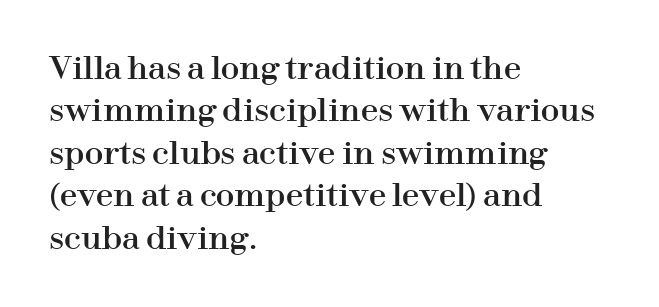
Q: Is the text italic (slanted)? A: No, it is upright.
Q: Is the typeface a serif or a sans-serif typeface? A: Serif.
Q: Is the text underlined? A: No.
Q: How is the paragraph aligned? A: Left-aligned.
Q: Is the spacing between letters normal or unusually wide? A: Normal.
Q: Is the spacing between lines tight, normal or loose? A: Normal.
Q: Width (condensed, normal, or wide)? A: Normal.
Q: Stroke contrast? A: High.
Q: x-height? A: Medium.
Q: Monospaced? A: No.
